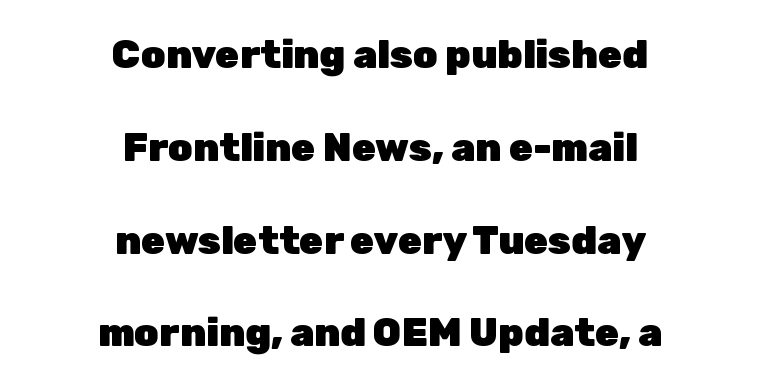
Stroke terminals: plain, sans-serif. Horizontal bands of white between lines are thick stripes. You could not count columns in this text — the font is proportionally spaced. The letters are bold, with thick, heavy strokes. Quick note: not italic, upright.
